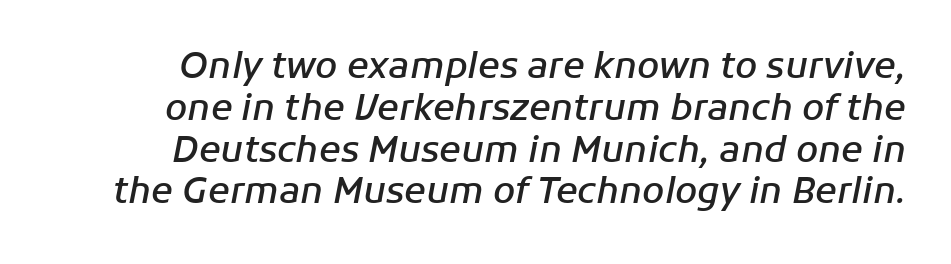
The image shows 36 px semibold type, italic (leaning right); set line spacing 1.16x, normal letter spacing, not underlined; low stroke contrast and a medium x-height.
